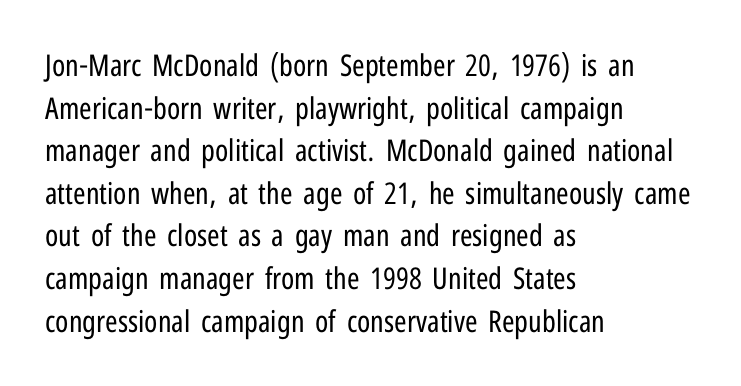
Regular leading. Ascenders rise straight up at ninety degrees. The tracking reads as untouched default to a designer's eye. Observe the absence of serifs on each vertical stroke in this sample.
